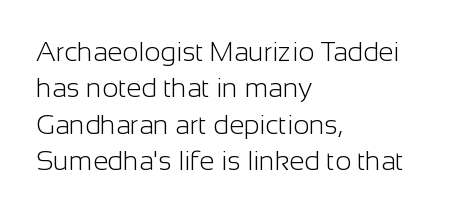
The image shows 27 px text type, upright; set left-aligned, normal line spacing (1.35x), normal letter spacing, not underlined.
